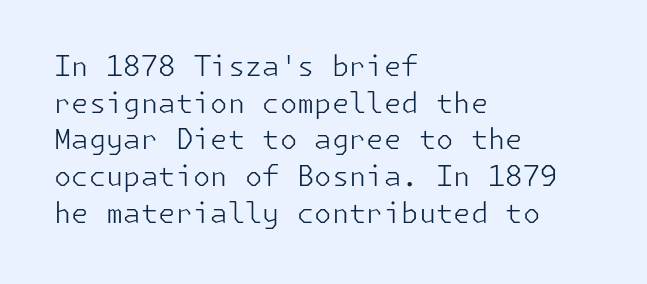
One-word summary of the alignment: left. Nope, no serifs anywhere on these letters. Unmarked baselines from the first word to the last. The vertical gap from one line to the next is medium. Vertical stems look standard width or narrower in stroke.
